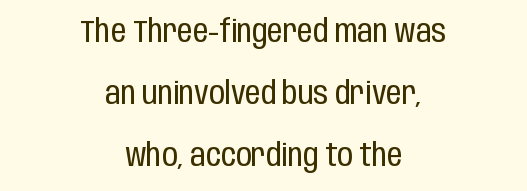
Q: Is the text bold? A: No.
Q: Is the text italic (slanted)? A: No, it is upright.
Q: Is the typeface a serif or a sans-serif typeface? A: Sans-serif.
Q: Is the text underlined? A: No.
Q: How is the paragraph aligned? A: Centered.
Q: Is the spacing between letters normal or unusually wide? A: Normal.
Q: Is the spacing between lines tight, normal or loose? A: Loose.
Q: Width (condensed, normal, or wide)? A: Condensed.
Q: Stroke contrast? A: Low.
Q: x-height? A: Large.
Q: Monospaced? A: No.
